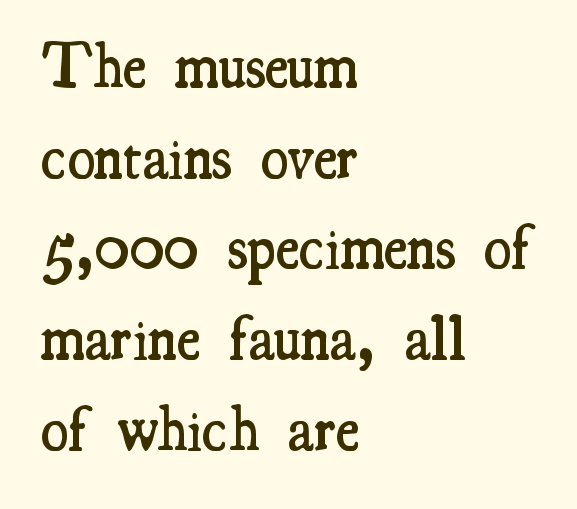
{"serif": "yes", "italic": "no", "bold": "semi", "weight": "semibold", "width": "condensed", "stroke_contrast": "medium", "x_height": "small", "monospaced": "no", "underline": "no", "align": "left", "line_spacing": "normal", "line_spacing_ratio": 1.44, "letter_spacing": "normal", "letter_spacing_em": 0.0, "glyph_px": 63}
